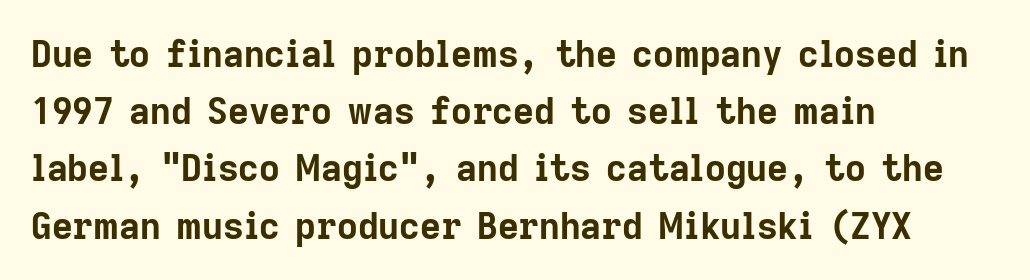
The image shows 36 px bold sans-serif type, upright; set left-aligned, normal line spacing (1.59x), normal letter spacing, not underlined; low stroke contrast and a medium x-height.
